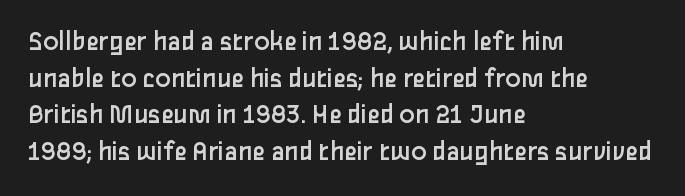
Q: Is the text bold? A: No.
Q: Is the text italic (slanted)? A: No, it is upright.
Q: Is the typeface a serif or a sans-serif typeface? A: Sans-serif.
Q: Is the text underlined? A: No.
Q: How is the paragraph aligned? A: Left-aligned.
Q: Is the spacing between letters normal or unusually wide? A: Normal.
Q: Is the spacing between lines tight, normal or loose? A: Normal.
Q: Width (condensed, normal, or wide)? A: Normal.
Q: Stroke contrast? A: Low.
Q: x-height? A: Medium.
Q: Monospaced? A: No.
